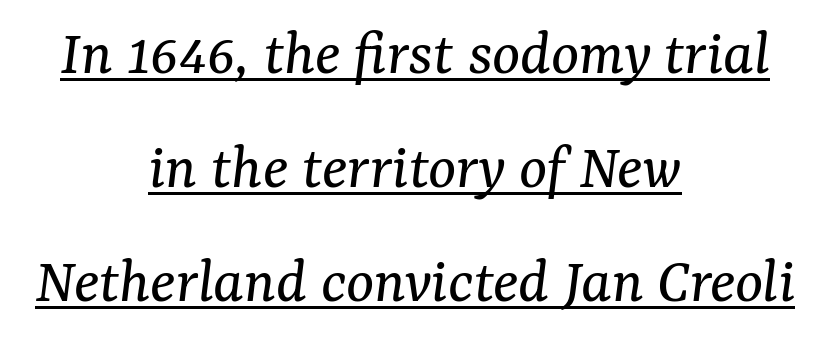
The image shows 66 px regular-weight serif type, italic (leaning right); set centered, line spacing 1.73x, normal letter spacing, underlined; medium stroke contrast and a medium x-height.
